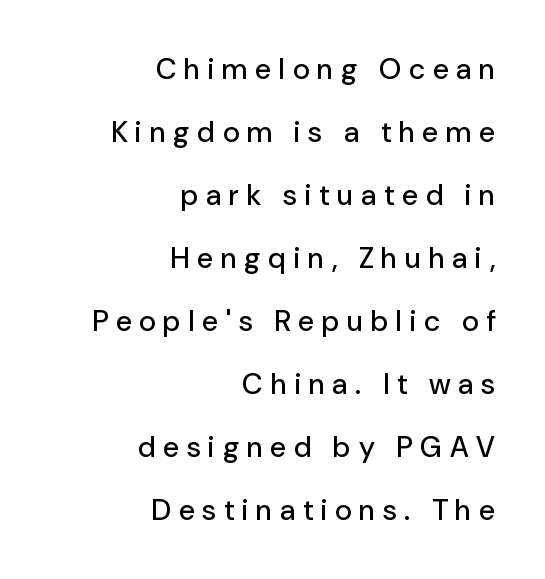
{"serif": "no", "italic": "no", "width": "normal", "stroke_contrast": "low", "x_height": "medium", "monospaced": "no", "underline": "no", "align": "right", "line_spacing": "loose", "line_spacing_ratio": 2.17, "letter_spacing": "wide", "letter_spacing_em": 0.27, "glyph_px": 29}
